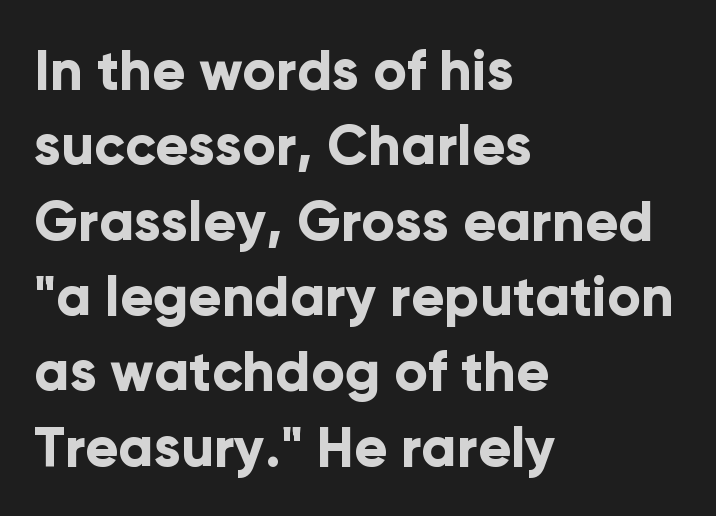
{"serif": "no", "italic": "no", "bold": "yes", "weight": "bold", "width": "normal", "stroke_contrast": "low", "x_height": "medium", "monospaced": "no", "underline": "no", "align": "left", "line_spacing": "normal", "line_spacing_ratio": 1.37, "letter_spacing": "normal", "letter_spacing_em": 0.0, "glyph_px": 55}
